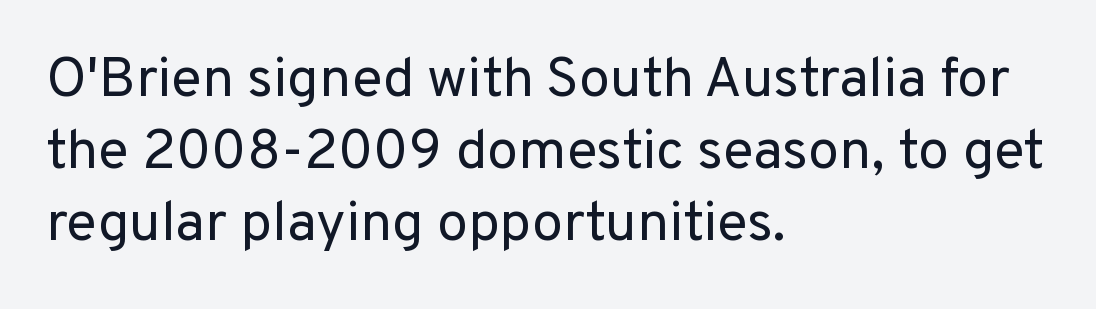
The image shows 56 px regular-weight sans-serif type, upright; set left-aligned, normal line spacing (1.29x), normal letter spacing, not underlined; low stroke contrast and a medium x-height.
